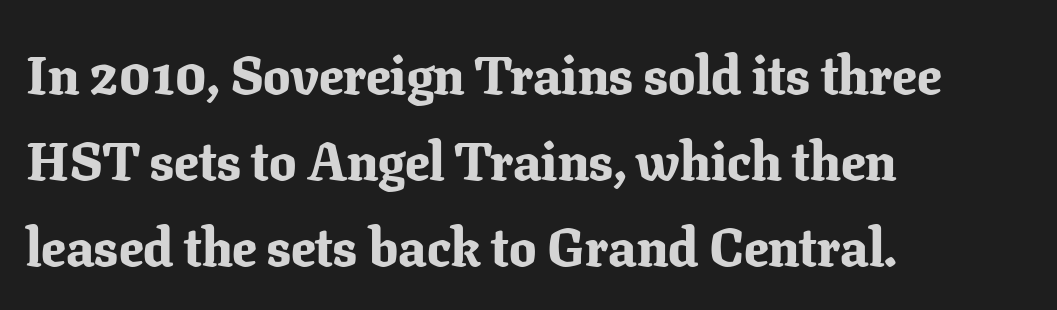
The image shows 54 px bold serif type, upright; set left-aligned, normal line spacing (1.59x), normal letter spacing, not underlined; low stroke contrast and a medium x-height.
